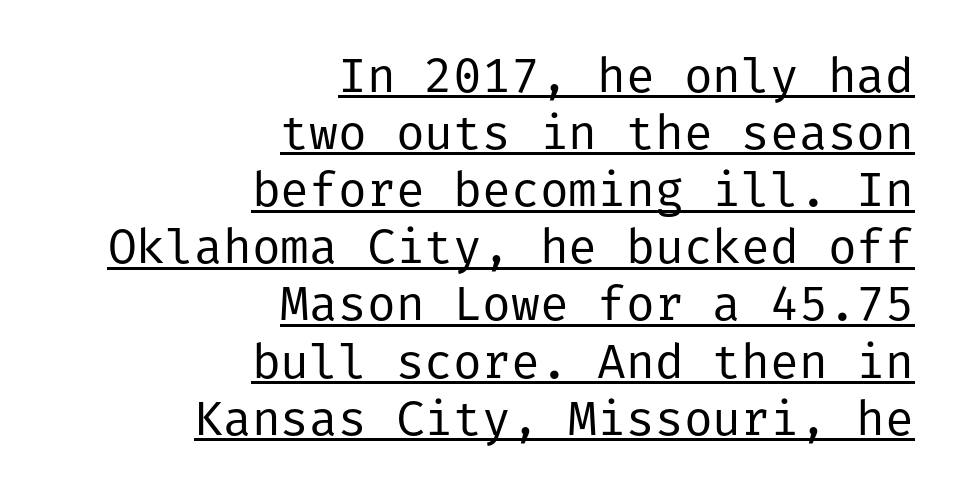
The image shows 48 px regular-weight sans-serif type, upright; set right-aligned, line spacing 1.19x, normal letter spacing, underlined; low stroke contrast and a medium x-height.
